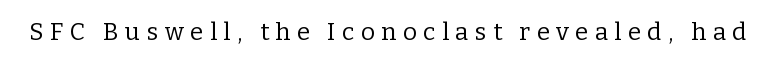
The horizontal fit of the characters is loose and conspicuously gappy. The type sits square on the baseline with zero lean. A clean baseline with only descenders dipping below it. No extra ink here — the face is not bold.
